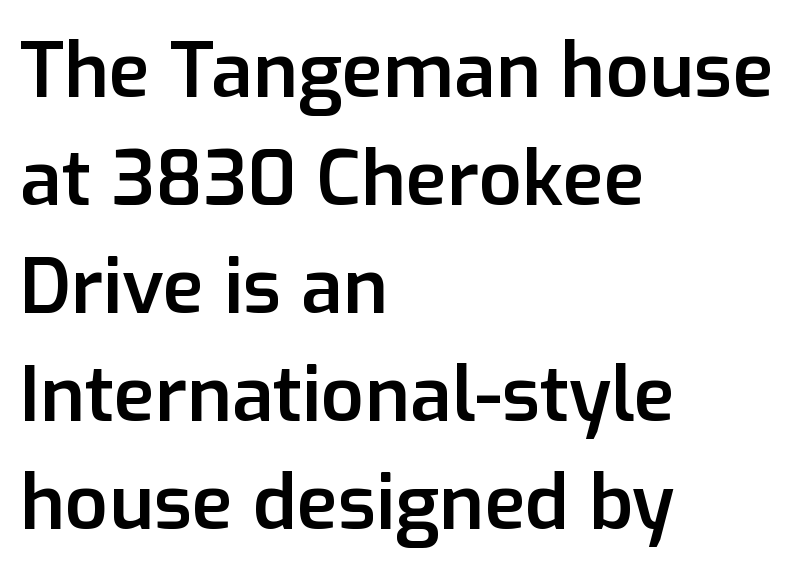
The image shows 76 px semibold sans-serif type, upright; set left-aligned, normal line spacing (1.42x), normal letter spacing, not underlined; low stroke contrast and a medium x-height.
